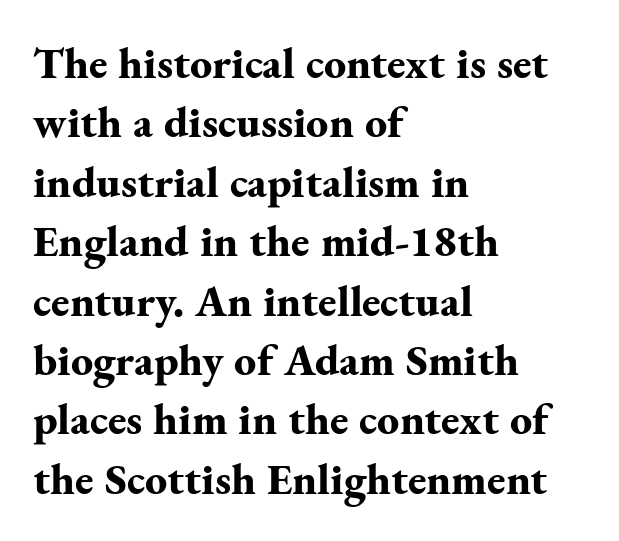
The image shows 44 px bold serif type, upright; set left-aligned, normal line spacing (1.35x), normal letter spacing, not underlined; medium stroke contrast and a small x-height.
